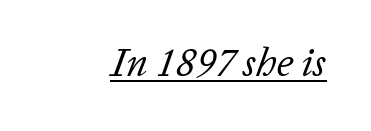
{"italic": "yes", "lean": "right", "slant_degrees": 20, "bold": "no", "weight": "regular", "width": "normal", "stroke_contrast": "low", "x_height": "medium", "monospaced": "no", "underline": "yes", "letter_spacing": "normal", "letter_spacing_em": 0.0, "glyph_px": 40}
